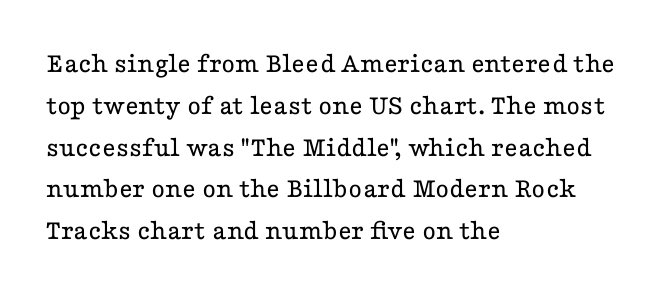
Q: Is the text bold? A: No.
Q: Is the text italic (slanted)? A: No, it is upright.
Q: Is the typeface a serif or a sans-serif typeface? A: Serif.
Q: Is the text underlined? A: No.
Q: How is the paragraph aligned? A: Left-aligned.
Q: Is the spacing between letters normal or unusually wide? A: Normal.
Q: Is the spacing between lines tight, normal or loose? A: Normal.
Q: Width (condensed, normal, or wide)? A: Wide.
Q: Stroke contrast? A: Low.
Q: x-height? A: Medium.
Q: Monospaced? A: No.
